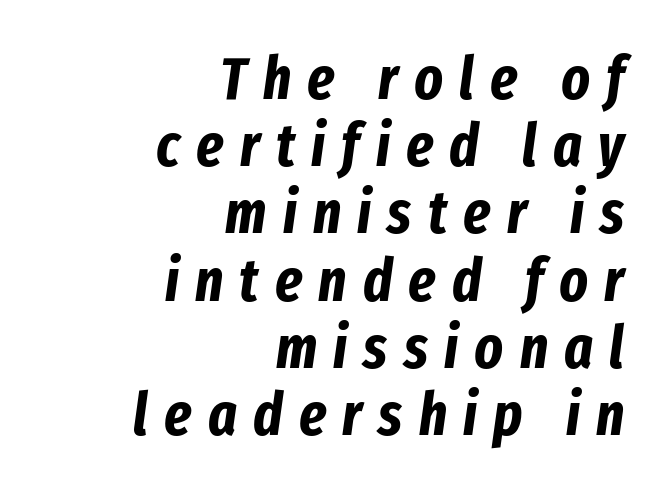
The image shows 60 px bold, condensed type, italic (leaning right); set right-aligned, tight line spacing (1.12x), unusually wide letter spacing (+0.27 em), not underlined; low stroke contrast and a medium x-height.
